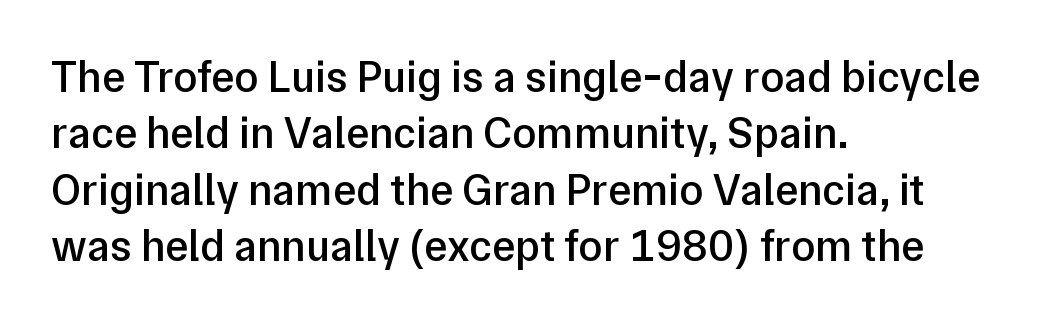
The leading is moderate, giving the passage an even texture. A bit beefed up — I'd call it semibold rather than bold. If you drew a line through each stem, it would be perfectly vertical. Between one letter and the next there's only the usual sliver of space. The face used here is a sans, in the tradition of grotesques and geometrics. Rule under the text: the space is simply empty.
